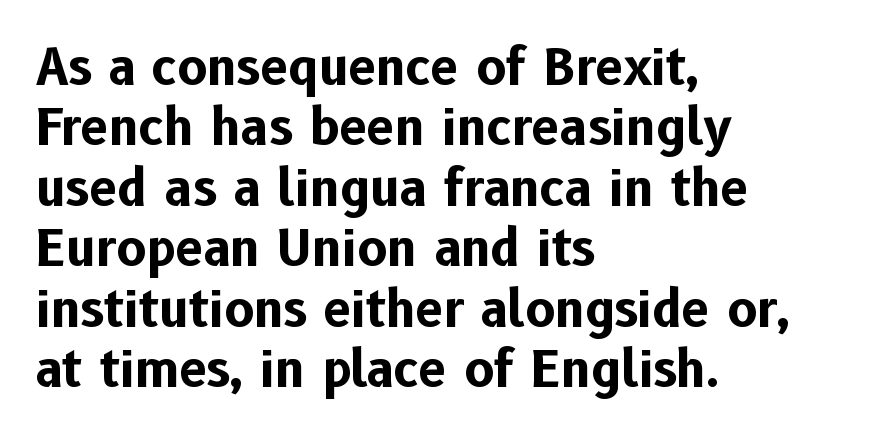
The image shows 50 px bold sans-serif type, upright; set left-aligned, line spacing 1.21x, normal letter spacing, not underlined; low stroke contrast and a medium x-height.
